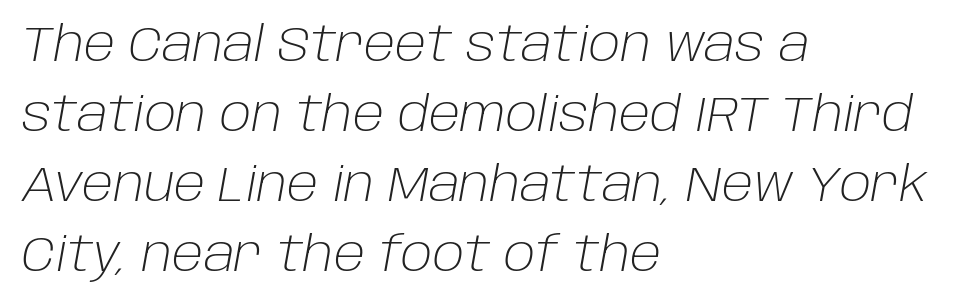
{"italic": "yes", "lean": "right", "slant_degrees": 10, "bold": "no", "weight": "light", "width": "normal", "stroke_contrast": "low", "x_height": "large", "monospaced": "no", "underline": "no", "align": "left", "line_spacing": "normal", "line_spacing_ratio": 1.43, "letter_spacing": "normal", "letter_spacing_em": 0.0, "glyph_px": 49}
